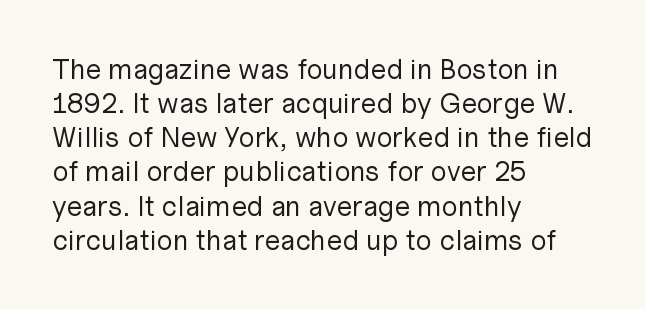
Q: Is the text bold? A: No.
Q: Is the text italic (slanted)? A: No, it is upright.
Q: Is the typeface a serif or a sans-serif typeface? A: Sans-serif.
Q: Is the text underlined? A: No.
Q: How is the paragraph aligned? A: Left-aligned.
Q: Is the spacing between letters normal or unusually wide? A: Normal.
Q: Width (condensed, normal, or wide)? A: Normal.
Q: Stroke contrast? A: Low.
Q: x-height? A: Medium.
Q: Monospaced? A: No.
